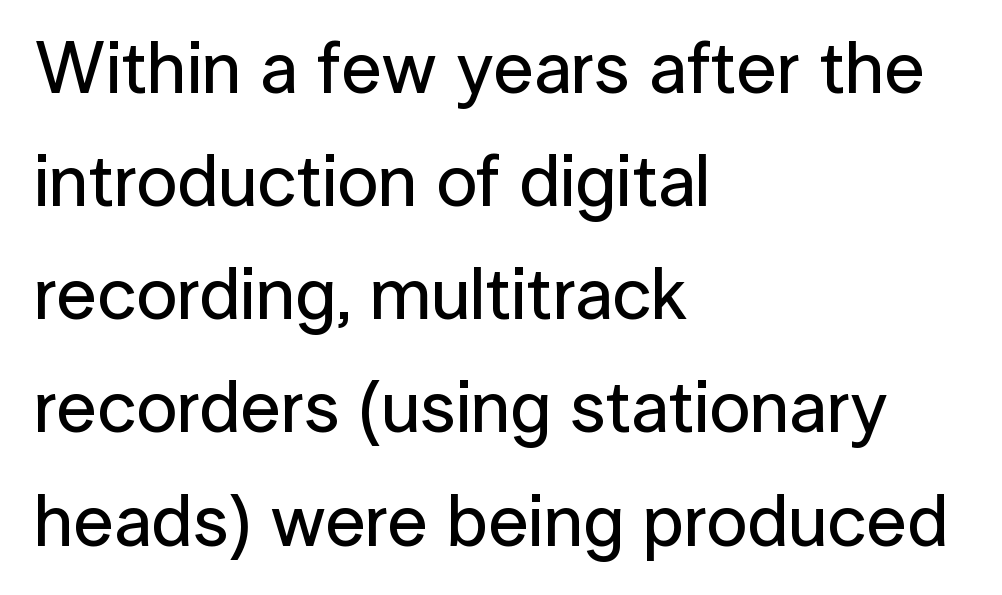
{"serif": "no", "italic": "no", "width": "normal", "stroke_contrast": "low", "x_height": "medium", "monospaced": "no", "underline": "no", "align": "left", "line_spacing": "normal", "line_spacing_ratio": 1.55, "letter_spacing": "normal", "letter_spacing_em": 0.0, "glyph_px": 73}
